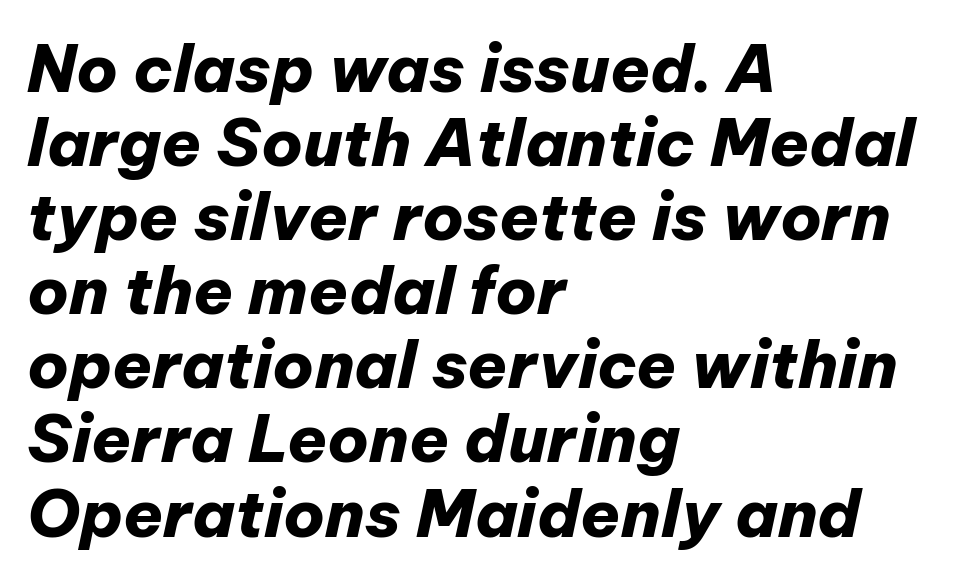
Words appear dense and cohesive because spacing is normal. Notice how descenders almost collide with the ascenders below — that's tight leading. Strokes here are thick enough to call this a true bold. The text carries the slant typical of an italic or oblique font. Quick note: underline off. The rendering uses natural spacing where letterforms have individual widths.
